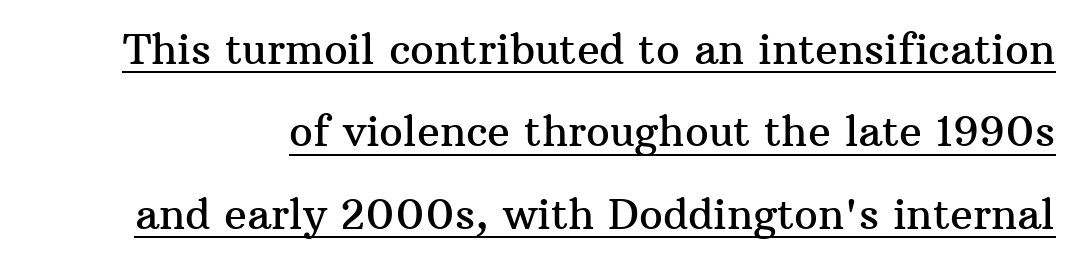
To sum up the face: it has serifs. Varying glyph widths throughout — classic text-font behaviour. The glyphs are accompanied by a horizontal stroke just below them. How would I describe the line gaps? Wide and relaxed.
